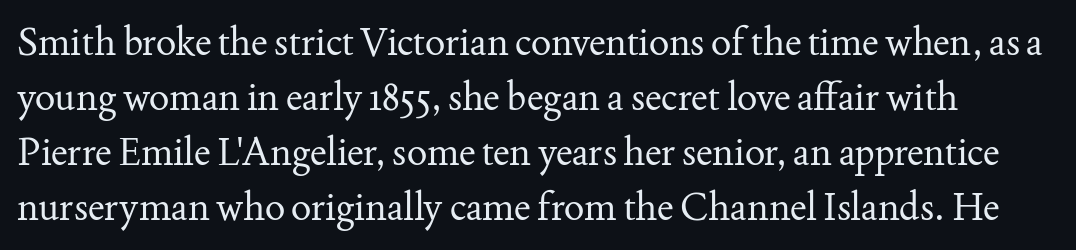
Q: Is the text bold? A: No.
Q: Is the text italic (slanted)? A: No, it is upright.
Q: Is the typeface a serif or a sans-serif typeface? A: Serif.
Q: Is the text underlined? A: No.
Q: Is the spacing between letters normal or unusually wide? A: Normal.
Q: Is the spacing between lines tight, normal or loose? A: Normal.
Q: Width (condensed, normal, or wide)? A: Normal.
Q: Stroke contrast? A: Medium.
Q: x-height? A: Small.
Q: Monospaced? A: No.
